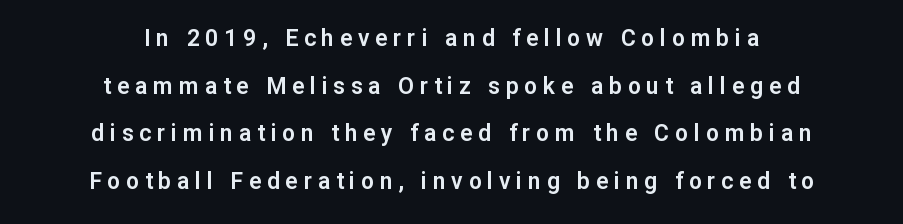
The image shows 23 px text type, upright; set centered, loose line spacing (2.07x), unusually wide letter spacing (+0.25 em), not underlined.
